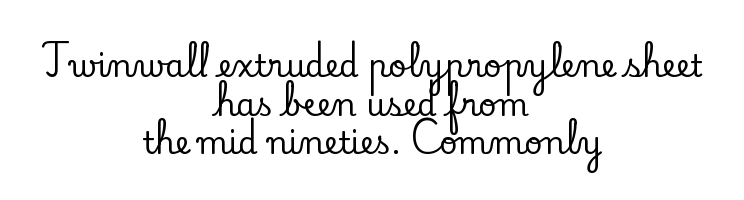
Small tapered or slab feet sit at the stroke ends, so this counts as serif. Here the designer chose a conventional face with non-uniform glyph widths. Centered paragraph, ragged on both sides. Glance below the letters and you will spot only blank space.
